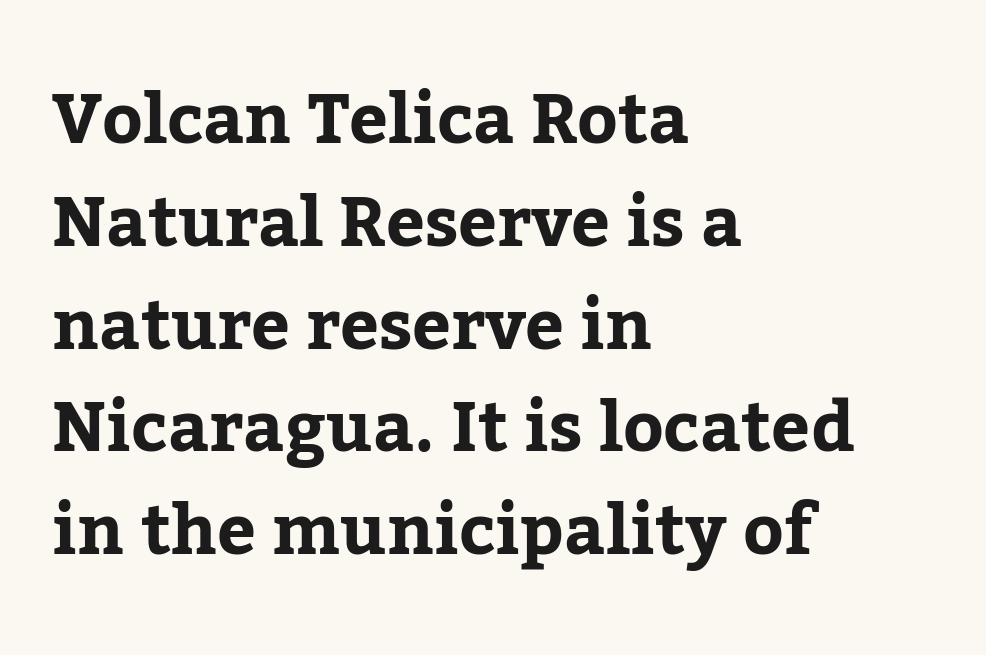
The passage shown is emphatically bold. Proportional: the letters do not fall into vertical columns. Every character sits straight up, as roman type does. Whoever set this chose a conventional vertical rhythm. Note: serifs present on the glyphs.
